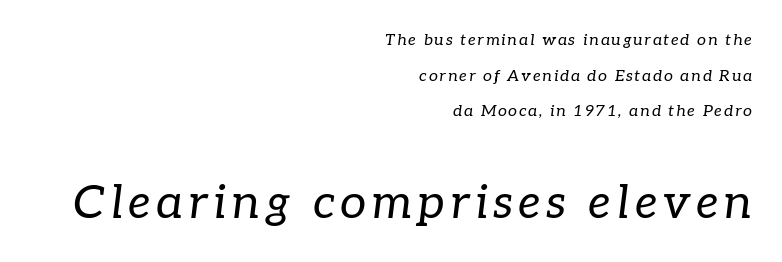
Q: Is the text bold? A: No.
Q: Is the text italic (slanted)? A: Yes, it leans right by about 7 degrees.
Q: Is the typeface a serif or a sans-serif typeface? A: Serif.
Q: Is the text underlined? A: No.
Q: How is the paragraph aligned? A: Right-aligned.
Q: Is the spacing between lines tight, normal or loose? A: Loose.
Q: Which block of text is set in a larger size, the first (top) or the second (bottom)? A: The second (bottom) one.
Q: Width (condensed, normal, or wide)? A: Normal.
Q: Stroke contrast? A: Low.
Q: x-height? A: Medium.
Q: Monospaced? A: No.
